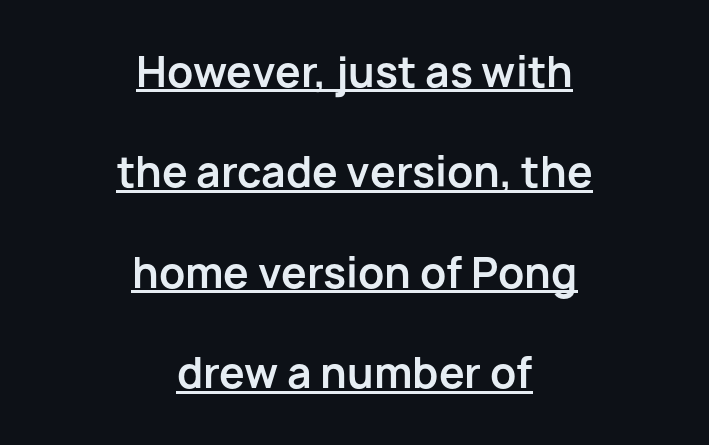
The image shows 41 px bold sans-serif type, upright; set centered, loose line spacing (2.45x), normal letter spacing, underlined; low stroke contrast and a medium x-height.
